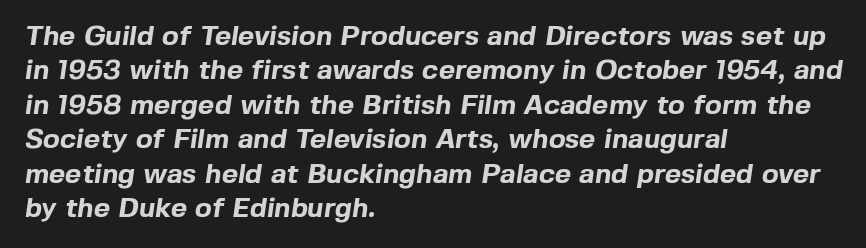
Is this a sans? Yes — the strokes have no serifs. Character widths vary here, with narrow letters taking less room than wide ones. Casual observation: everything's shoved over to the left. Honestly, there is no underline to notice here at all.
